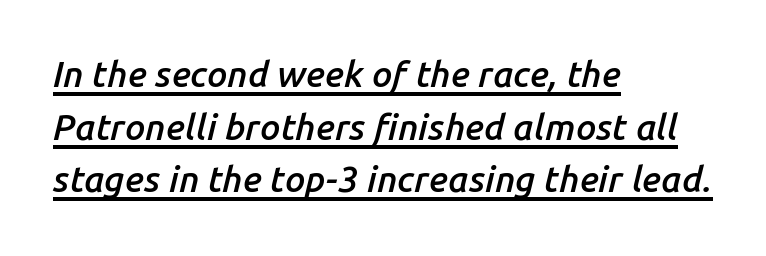
Notice how the stems are inclined rather than vertical — that's the hallmark of italics. Words appear dense and cohesive because spacing is normal. Proportional: the letters do not fall into vertical columns. Underlining? Definitely there.
